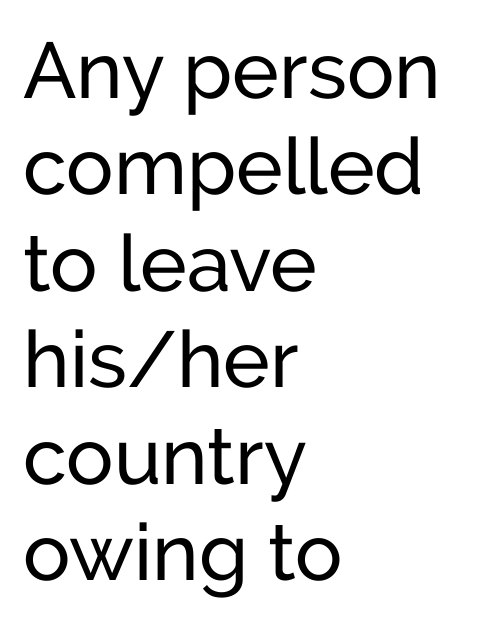
The image shows 79 px regular-weight sans-serif type, upright; set left-aligned, line spacing 1.22x, normal letter spacing, not underlined; low stroke contrast and a medium x-height.
